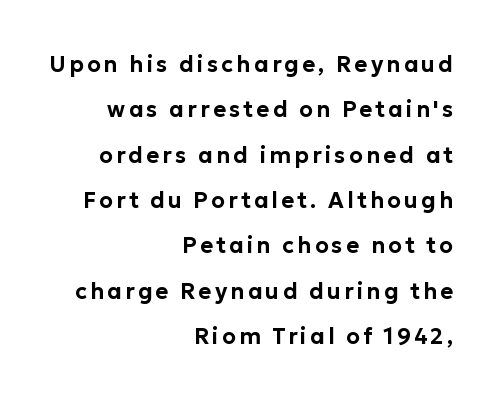
Q: Is the text italic (slanted)? A: No, it is upright.
Q: Is the text underlined? A: No.
Q: How is the paragraph aligned? A: Right-aligned.
Q: Is the spacing between lines tight, normal or loose? A: Loose.
